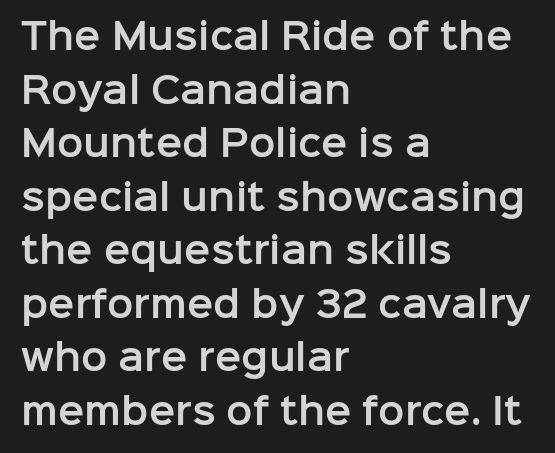
The image shows 35 px sans-serif type, upright; set left-aligned, normal line spacing (1.53x), normal letter spacing, not underlined; low stroke contrast and a medium x-height.
